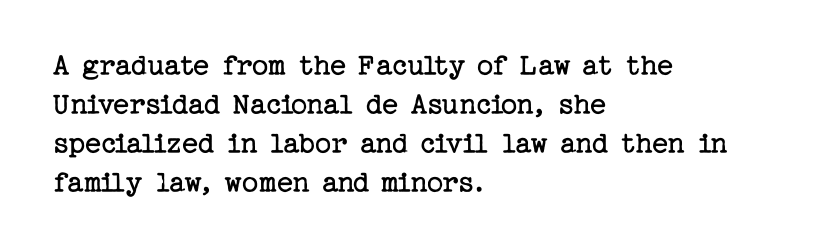
{"serif": "yes", "italic": "no", "bold": "no", "weight": "regular", "width": "normal", "stroke_contrast": "low", "x_height": "medium", "underline": "no", "align": "left", "line_spacing_ratio": 1.22, "letter_spacing": "normal", "letter_spacing_em": 0.0, "glyph_px": 32}
